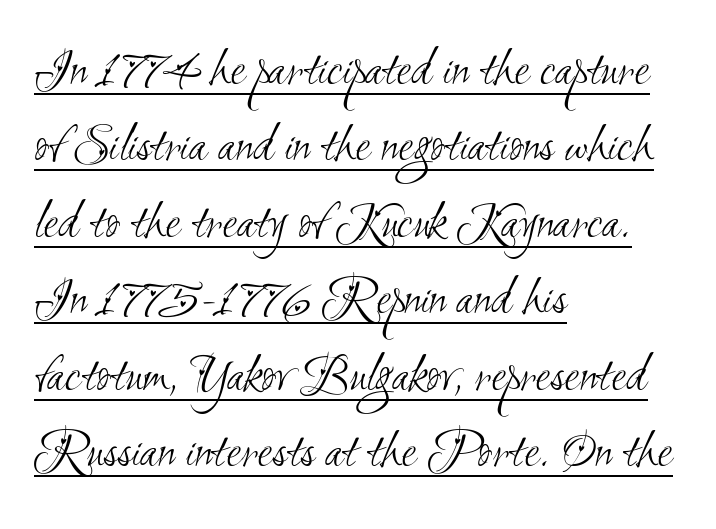
Q: Is the text bold? A: No.
Q: Is the typeface a serif or a sans-serif typeface? A: Sans-serif.
Q: Is the text underlined? A: Yes.
Q: How is the paragraph aligned? A: Left-aligned.
Q: Is the spacing between letters normal or unusually wide? A: Normal.
Q: Is the spacing between lines tight, normal or loose? A: Normal.
Q: Width (condensed, normal, or wide)? A: Condensed.
Q: Stroke contrast? A: Medium.
Q: x-height? A: Small.
Q: Monospaced? A: No.
